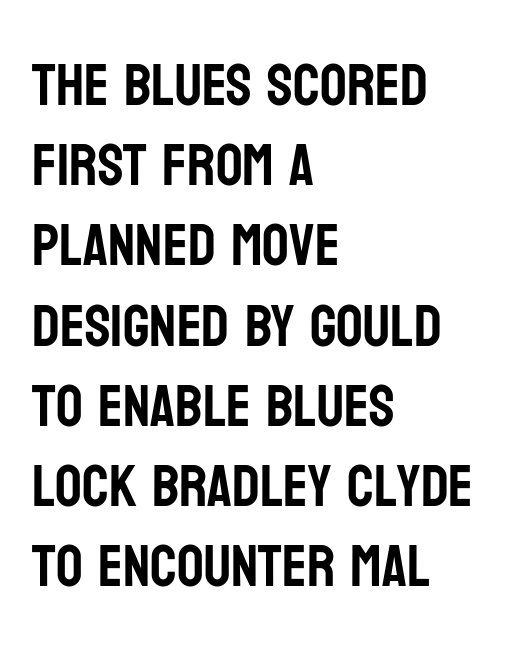
Think of a printed novel: that variable character pitch is what you see here. Teacher's note: observe the even left margin — that is flush-left alignment. The line-height multiplier appears to be the usual default. Standard letterfit; no display-style spreading of the glyphs. In terms of letterform style, serifs are entirely absent.
